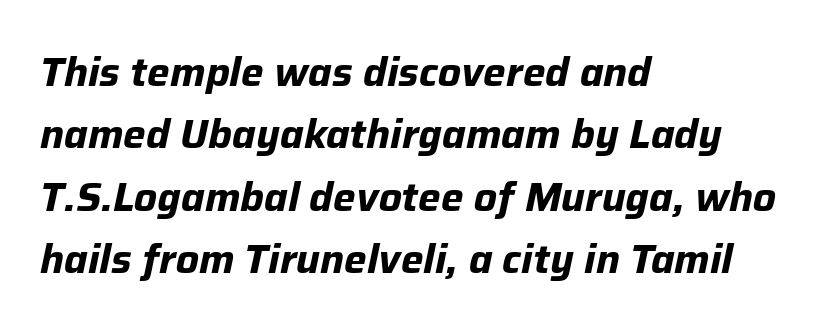
Q: Is the text bold? A: Yes.
Q: Is the text italic (slanted)? A: Yes, it leans right by about 12 degrees.
Q: Is the text underlined? A: No.
Q: How is the paragraph aligned? A: Left-aligned.
Q: Is the spacing between letters normal or unusually wide? A: Normal.
Q: Is the spacing between lines tight, normal or loose? A: Normal.
Q: Width (condensed, normal, or wide)? A: Normal.
Q: Stroke contrast? A: Low.
Q: x-height? A: Medium.
Q: Monospaced? A: No.
